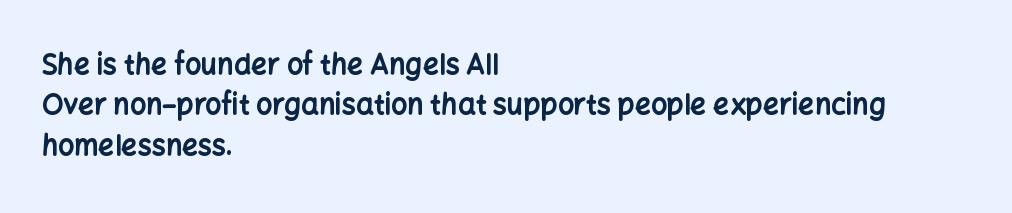
The image shows 28 px bold sans-serif type, upright; set left-aligned, normal line spacing (1.44x), normal letter spacing, not underlined; low stroke contrast and a medium x-height.
